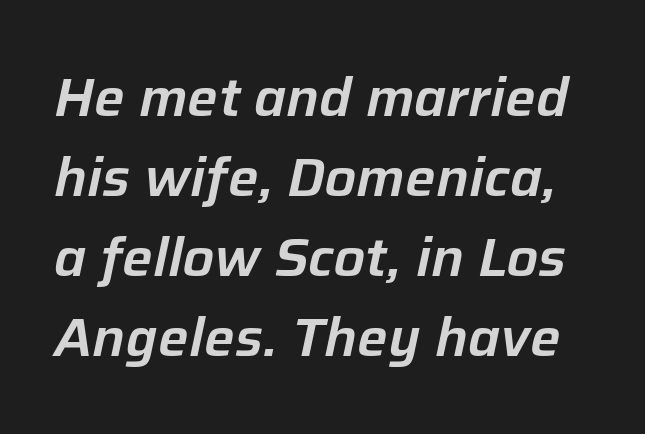
{"italic": "yes", "lean": "right", "slant_degrees": 12, "width": "normal", "stroke_contrast": "low", "x_height": "medium", "monospaced": "no", "underline": "no", "line_spacing": "normal", "line_spacing_ratio": 1.48, "letter_spacing": "normal", "letter_spacing_em": 0.0, "glyph_px": 54}
